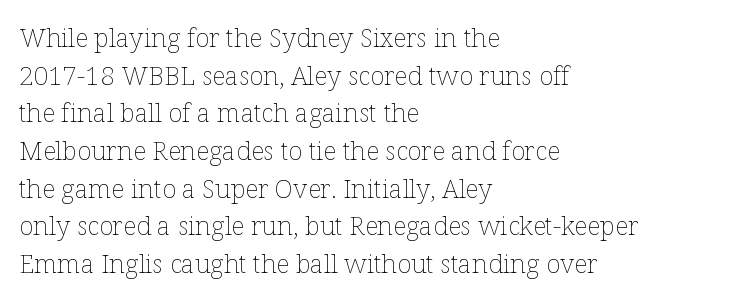
The image shows 26 px text type, upright; set left-aligned, normal line spacing (1.45x), normal letter spacing, not underlined.
